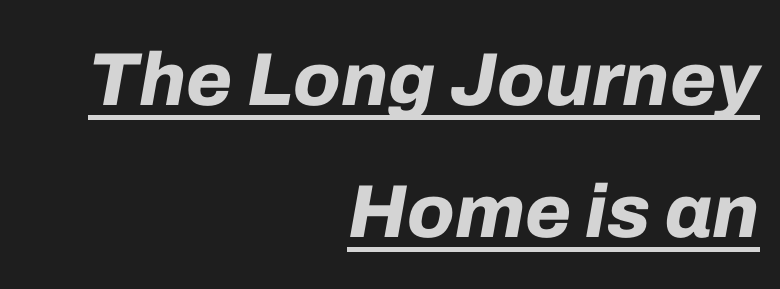
Is the block centered? No — it sits flush against the right margin. What decoration does the sample have? An underline. Note the varied advance widths — an 'i' is clearly narrower than an 'm'. Compared with typical body copy, the letter spacing here is the same. Summary of weight: heavy, a full bold.
